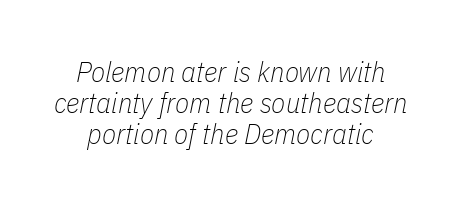
Q: Is the text bold? A: No.
Q: Is the text italic (slanted)? A: Yes, it leans right by about 11 degrees.
Q: Is the text underlined? A: No.
Q: Is the spacing between letters normal or unusually wide? A: Normal.
Q: Is the spacing between lines tight, normal or loose? A: Tight.
Q: Width (condensed, normal, or wide)? A: Condensed.
Q: Stroke contrast? A: Low.
Q: x-height? A: Medium.
Q: Monospaced? A: No.
